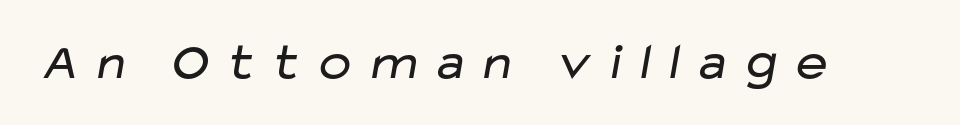
Q: Is the text bold? A: No.
Q: Is the typeface a serif or a sans-serif typeface? A: Sans-serif.
Q: Is the text underlined? A: No.
Q: Width (condensed, normal, or wide)? A: Wide.
Q: Stroke contrast? A: Low.
Q: x-height? A: Medium.
Q: Monospaced? A: No.
